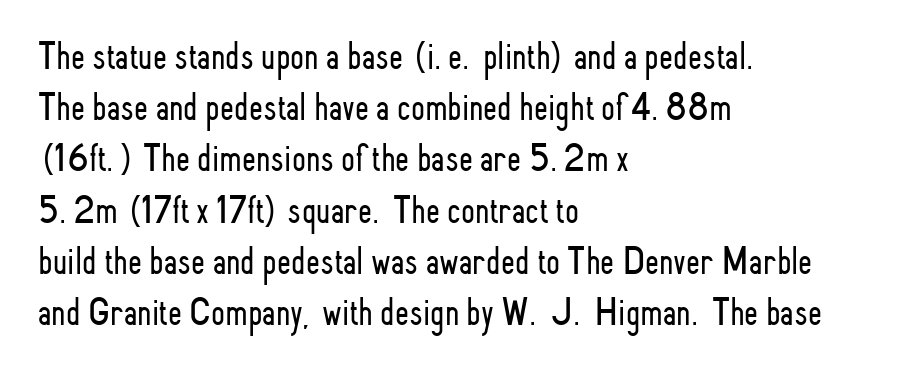
{"serif": "no", "italic": "no", "bold": "no", "weight": "light", "width": "condensed", "stroke_contrast": "low", "x_height": "small", "monospaced": "no", "underline": "no", "align": "left", "line_spacing": "normal", "line_spacing_ratio": 1.28, "letter_spacing": "normal", "letter_spacing_em": 0.0, "glyph_px": 40}
